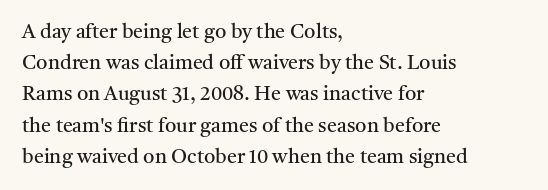
{"italic": "no", "bold": "no", "underline": "no", "align": "left", "line_spacing": "normal", "line_spacing_ratio": 1.56, "letter_spacing": "normal", "letter_spacing_em": 0.0, "glyph_px": 20}
